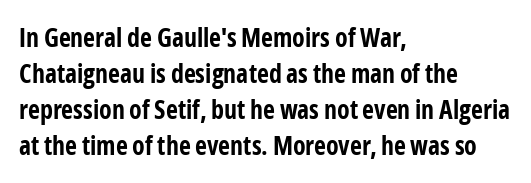
The image shows 26 px bold type, upright; set left-aligned, normal line spacing (1.39x), normal letter spacing, not underlined.
